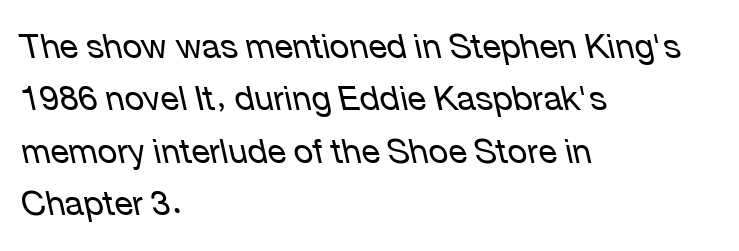
{"italic": "yes", "lean": "left", "slant_degrees": 12, "bold": "no", "weight": "regular", "width": "normal", "stroke_contrast": "low", "x_height": "medium", "monospaced": "no", "underline": "no", "align": "left", "line_spacing": "normal", "line_spacing_ratio": 1.54, "letter_spacing": "normal", "letter_spacing_em": 0.0, "glyph_px": 34}
